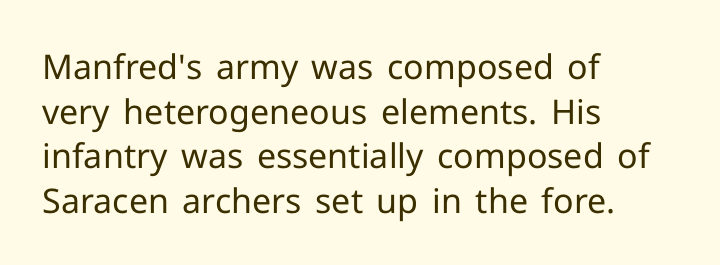
The image shows 34 px regular-weight sans-serif type, upright; set left-aligned, normal line spacing (1.31x), normal letter spacing, not underlined; low stroke contrast and a medium x-height.
